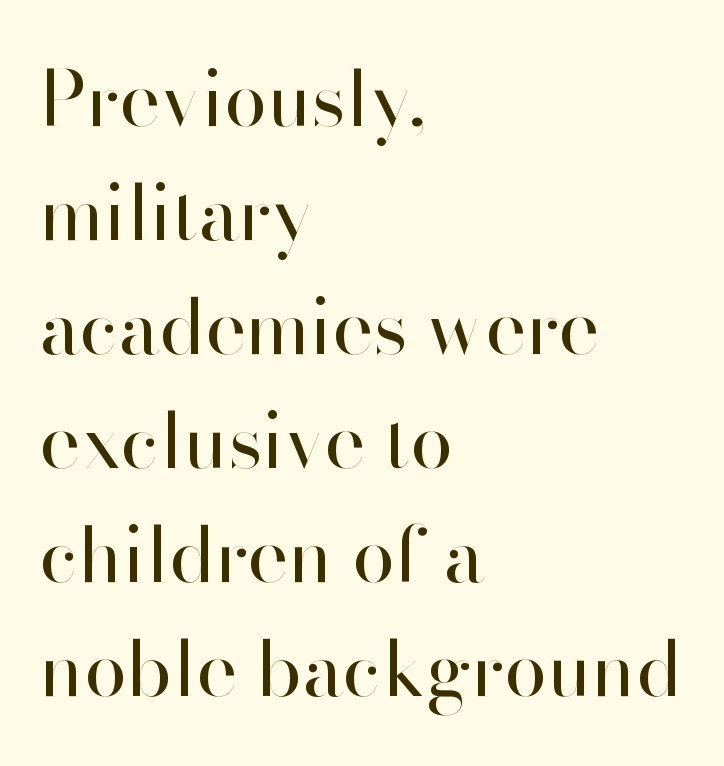
{"serif": "no", "italic": "no", "bold": "no", "weight": "regular", "width": "normal", "stroke_contrast": "high", "x_height": "small", "monospaced": "no", "underline": "no", "align": "left", "line_spacing": "normal", "line_spacing_ratio": 1.48, "letter_spacing": "normal", "letter_spacing_em": 0.0, "glyph_px": 77}
